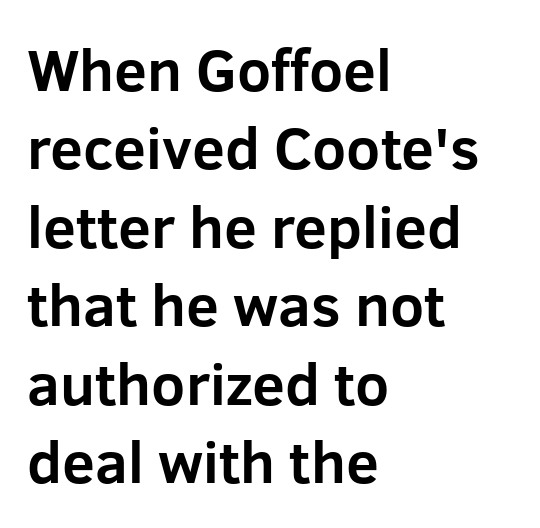
The image shows 59 px bold sans-serif type, upright; set left-aligned, normal line spacing (1.33x), normal letter spacing, not underlined; low stroke contrast and a medium x-height.
